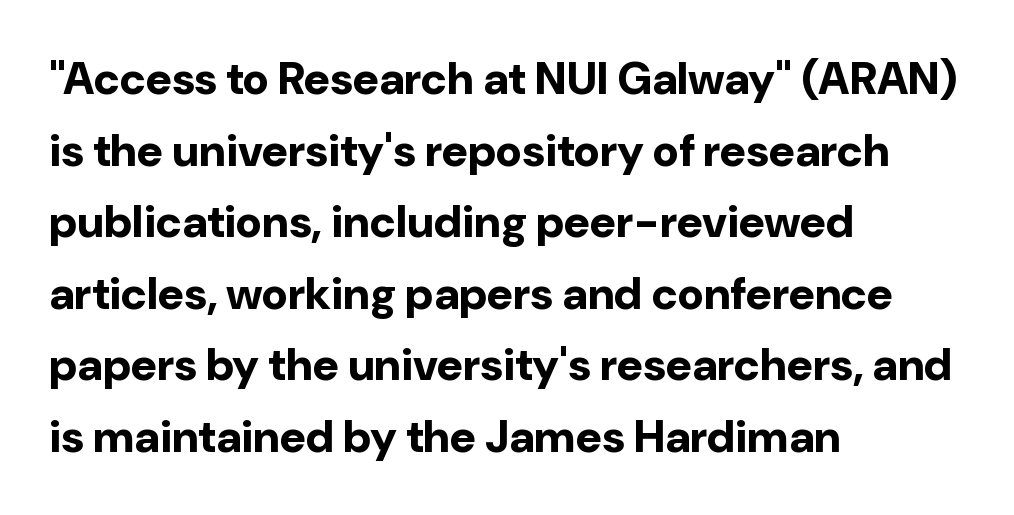
Q: Is the text bold? A: Yes.
Q: Is the text italic (slanted)? A: No, it is upright.
Q: Is the typeface a serif or a sans-serif typeface? A: Sans-serif.
Q: Is the text underlined? A: No.
Q: How is the paragraph aligned? A: Left-aligned.
Q: Is the spacing between letters normal or unusually wide? A: Normal.
Q: Is the spacing between lines tight, normal or loose? A: Normal.
Q: Width (condensed, normal, or wide)? A: Normal.
Q: Stroke contrast? A: Low.
Q: x-height? A: Medium.
Q: Monospaced? A: No.
